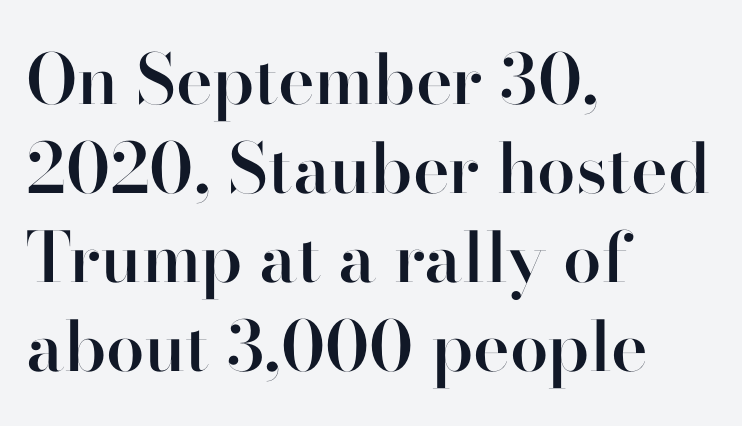
Q: Is the text bold? A: Semi-bold.
Q: Is the text italic (slanted)? A: No, it is upright.
Q: Is the typeface a serif or a sans-serif typeface? A: Sans-serif.
Q: Is the text underlined? A: No.
Q: How is the paragraph aligned? A: Left-aligned.
Q: Is the spacing between letters normal or unusually wide? A: Normal.
Q: Is the spacing between lines tight, normal or loose? A: Normal.
Q: Width (condensed, normal, or wide)? A: Normal.
Q: Stroke contrast? A: High.
Q: x-height? A: Small.
Q: Monospaced? A: No.
